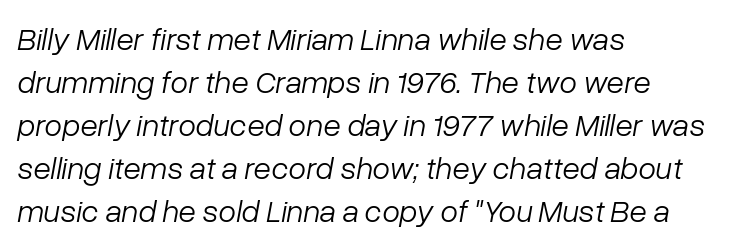
Q: Is the text bold? A: No.
Q: Is the text italic (slanted)? A: Yes, it leans right by about 10 degrees.
Q: Is the text underlined? A: No.
Q: How is the paragraph aligned? A: Left-aligned.
Q: Is the spacing between letters normal or unusually wide? A: Normal.
Q: Is the spacing between lines tight, normal or loose? A: Normal.
Q: Width (condensed, normal, or wide)? A: Normal.
Q: Stroke contrast? A: Low.
Q: x-height? A: Medium.
Q: Monospaced? A: No.
